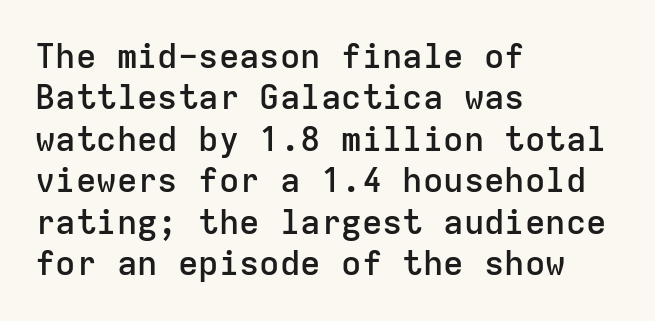
The image shows 34 px semibold sans-serif type, upright, monospaced; set left-aligned, line spacing 1.22x, normal letter spacing, not underlined; low stroke contrast and a medium x-height.
